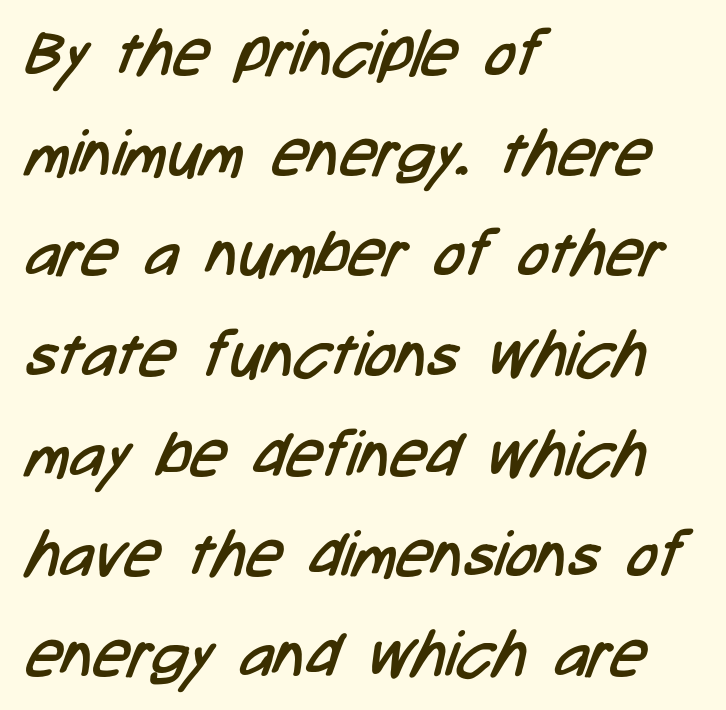
Q: Is the text bold? A: No.
Q: Is the typeface a serif or a sans-serif typeface? A: Sans-serif.
Q: Is the text underlined? A: No.
Q: How is the paragraph aligned? A: Left-aligned.
Q: Is the spacing between letters normal or unusually wide? A: Normal.
Q: Is the spacing between lines tight, normal or loose? A: Normal.
Q: Width (condensed, normal, or wide)? A: Condensed.
Q: Stroke contrast? A: Low.
Q: x-height? A: Medium.
Q: Monospaced? A: No.
